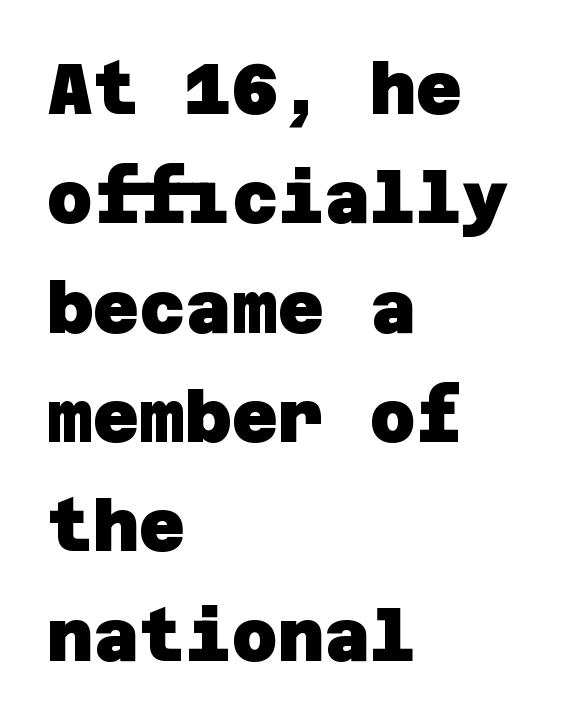
The image shows 71 px heavy sans-serif type; set left-aligned, normal line spacing (1.54x), normal letter spacing, not underlined; low stroke contrast and a large x-height.
